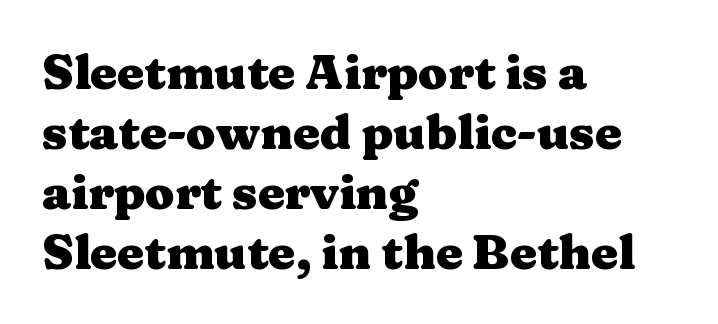
Q: Is the text bold? A: Yes.
Q: Is the text italic (slanted)? A: No, it is upright.
Q: Is the typeface a serif or a sans-serif typeface? A: Serif.
Q: Is the text underlined? A: No.
Q: How is the paragraph aligned? A: Left-aligned.
Q: Is the spacing between letters normal or unusually wide? A: Normal.
Q: Is the spacing between lines tight, normal or loose? A: Normal.
Q: Width (condensed, normal, or wide)? A: Wide.
Q: Stroke contrast? A: Medium.
Q: x-height? A: Medium.
Q: Monospaced? A: No.
